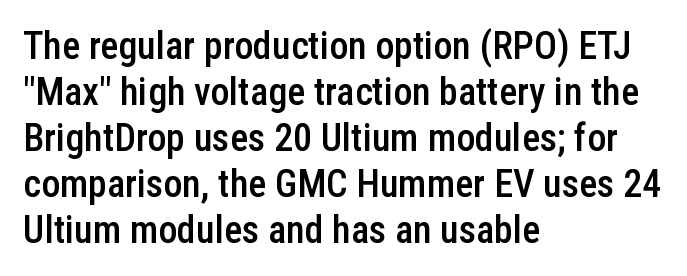
The image shows 38 px semibold, condensed sans-serif type, upright; set left-aligned, line spacing 1.21x, normal letter spacing, not underlined; low stroke contrast and a medium x-height.
